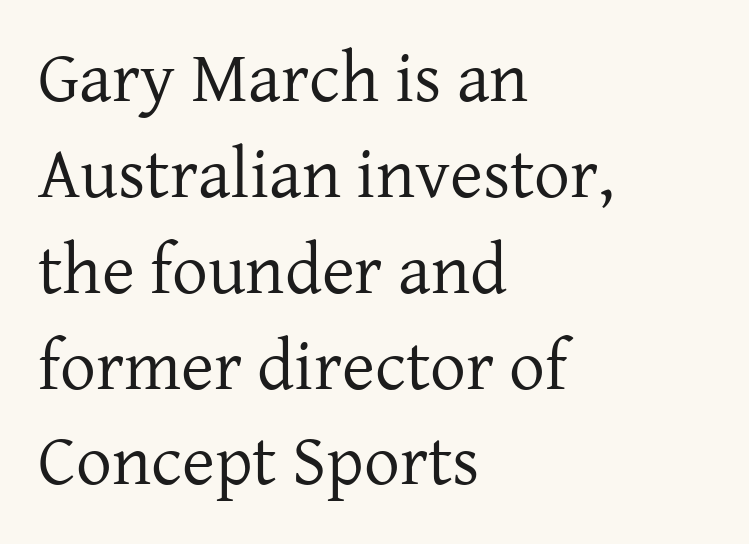
Q: Is the text bold? A: No.
Q: Is the text italic (slanted)? A: No, it is upright.
Q: Is the typeface a serif or a sans-serif typeface? A: Serif.
Q: Is the text underlined? A: No.
Q: How is the paragraph aligned? A: Left-aligned.
Q: Is the spacing between letters normal or unusually wide? A: Normal.
Q: Is the spacing between lines tight, normal or loose? A: Normal.
Q: Width (condensed, normal, or wide)? A: Normal.
Q: Stroke contrast? A: Low.
Q: x-height? A: Medium.
Q: Monospaced? A: No.
